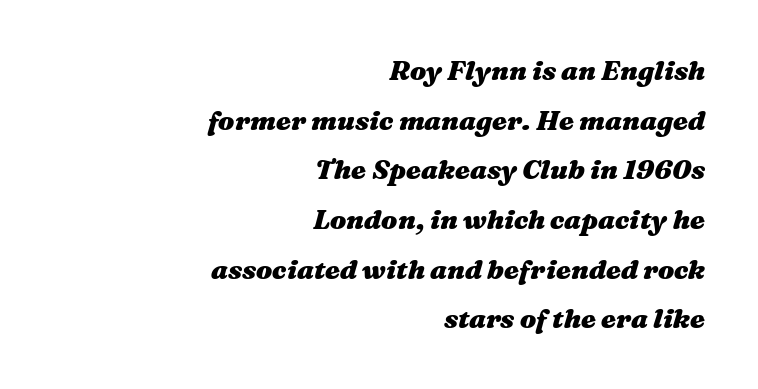
Q: Is the text bold? A: Yes.
Q: Is the text italic (slanted)? A: Yes, it leans right by about 16 degrees.
Q: Is the text underlined? A: No.
Q: How is the paragraph aligned? A: Right-aligned.
Q: Is the spacing between letters normal or unusually wide? A: Normal.
